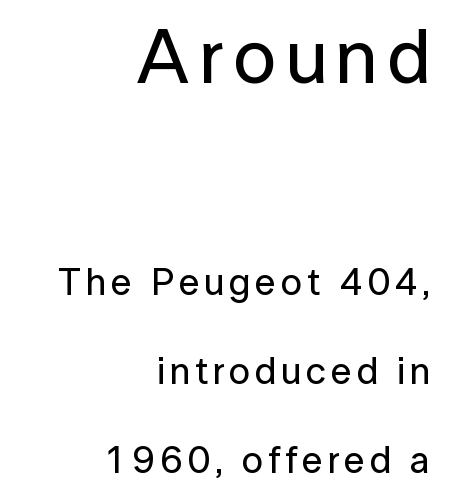
Line endings align vertically; line beginnings do not. The passage shown is not underscored anywhere. These lines were composed using upright roman letters. Compared with typical paragraphs, the rows here are farther apart.
